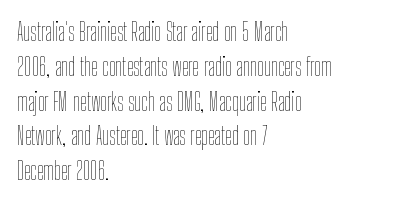
Summary of weight: not heavy and not bold. The passage shown stacks its lines at a standard gap. Upright lettering throughout. Tracking value appears to be zero — textbook default spacing.
